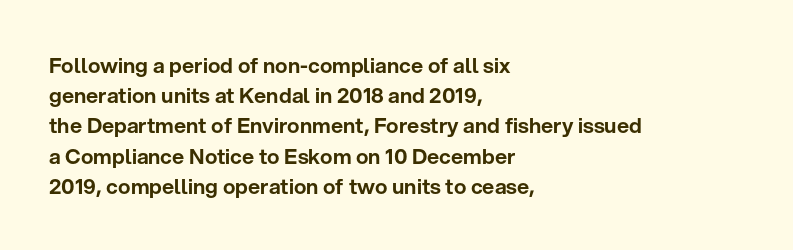
The lines sit at an ordinary, default distance from one another. In terms of posture, this sample is upright. What stands out about the letter spacing? Nothing — it is the standard amount. Leftover space on each line is placed entirely after the last word. Check the space under the baseline: it is left empty.
